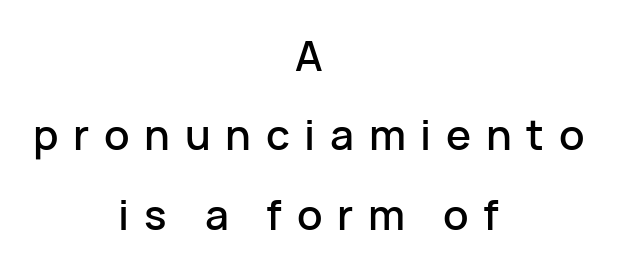
{"serif": "no", "italic": "no", "width": "normal", "stroke_contrast": "low", "x_height": "medium", "monospaced": "no", "underline": "no", "align": "center", "line_spacing_ratio": 1.89, "letter_spacing": "wide", "letter_spacing_em": 0.35, "glyph_px": 42}
